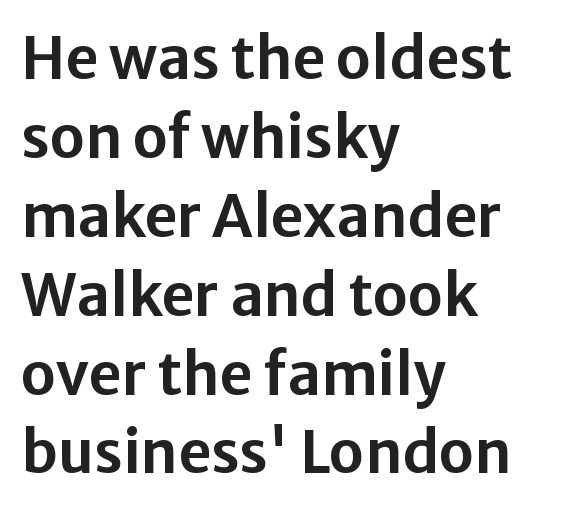
{"serif": "no", "italic": "no", "width": "normal", "stroke_contrast": "low", "x_height": "medium", "monospaced": "no", "underline": "no", "align": "left", "line_spacing": "normal", "line_spacing_ratio": 1.36, "letter_spacing": "normal", "letter_spacing_em": 0.0, "glyph_px": 58}
